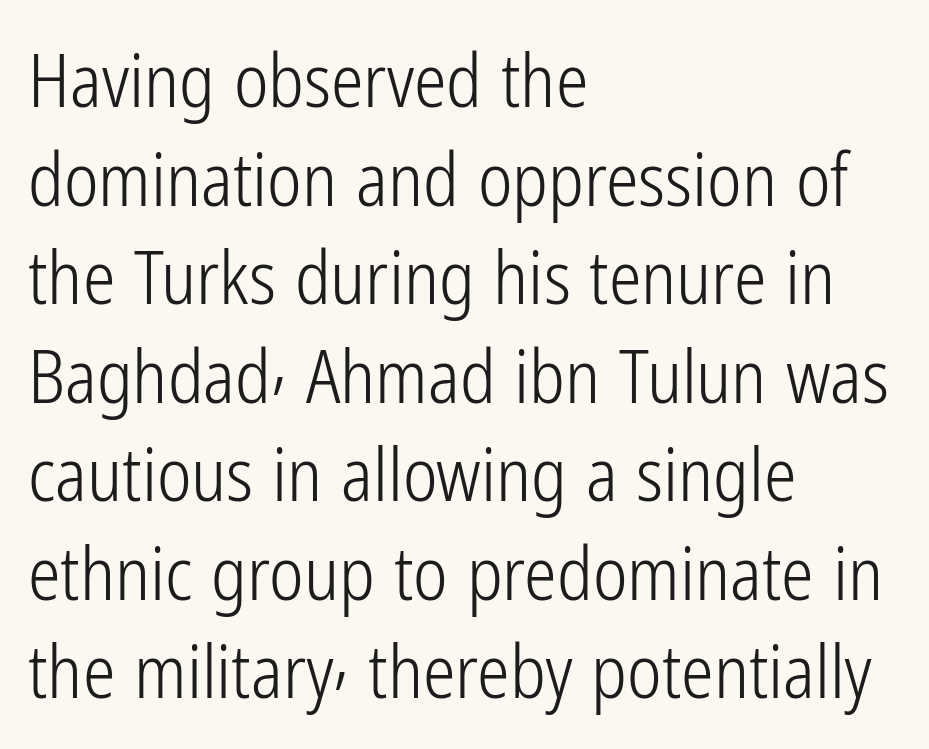
Note the varied advance widths — an 'i' is clearly narrower than an 'm'. Is there much room between lines? A standard amount, neither cramped nor airy. Honestly, the letter spacing is just normal — you wouldn't notice it. These lines are set flush left with a ragged right edge. This rendering employs a face without finishing strokes, i.e., a sans-serif.
